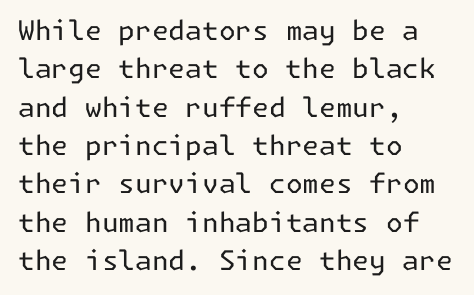
{"italic": "no", "bold": "no", "underline": "no", "align": "left", "line_spacing": "normal", "line_spacing_ratio": 1.42, "letter_spacing": "normal", "letter_spacing_em": 0.0, "glyph_px": 27}
